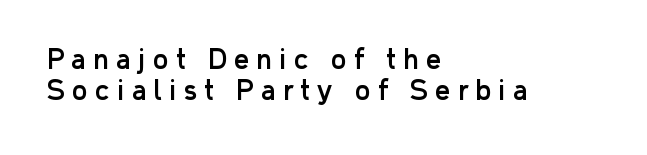
Q: Is the text italic (slanted)? A: No, it is upright.
Q: Is the text underlined? A: No.
Q: How is the paragraph aligned? A: Left-aligned.
Q: Is the spacing between letters normal or unusually wide? A: Unusually wide.
